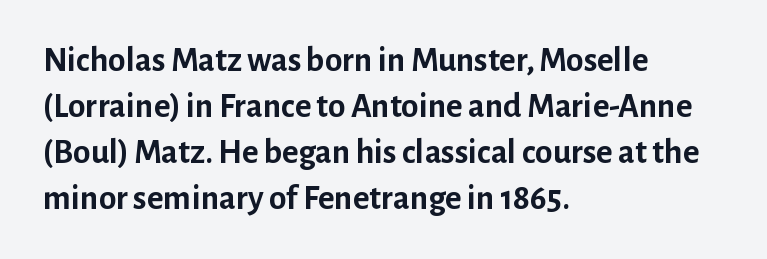
These lines sit exactly where default settings would place them. The passage shown has conventional tracking throughout. These lines carry a lot of weight — the face is fully bold. The text was rendered using a sans face with plain stroke endings.
